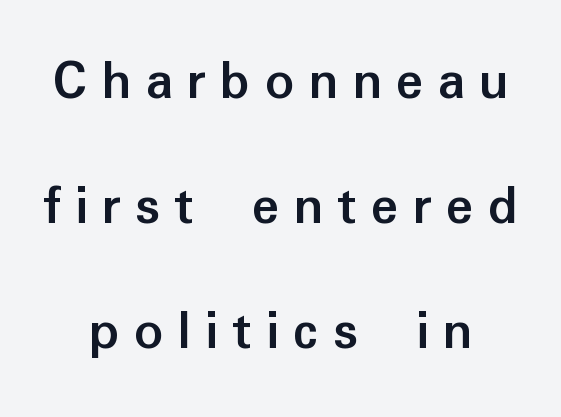
{"serif": "no", "italic": "no", "bold": "yes", "weight": "semibold", "width": "normal", "stroke_contrast": "low", "x_height": "medium", "monospaced": "no", "underline": "no", "align": "center", "line_spacing": "loose", "line_spacing_ratio": 2.19, "letter_spacing": "wide", "letter_spacing_em": 0.25, "glyph_px": 57}
